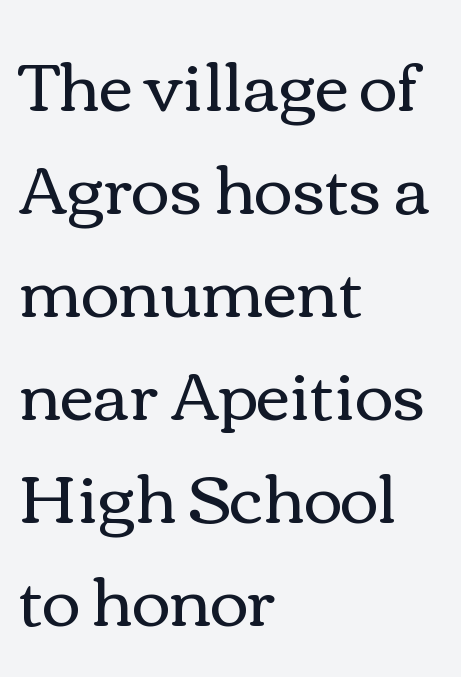
Standard letterfit; no display-style spreading of the glyphs. Leftover space on each line is placed entirely after the last word. The string is rendered with underlining switched off. These lines are rendered in a variable-pitch font. Every stem runs plumb, perpendicular to the baseline.
